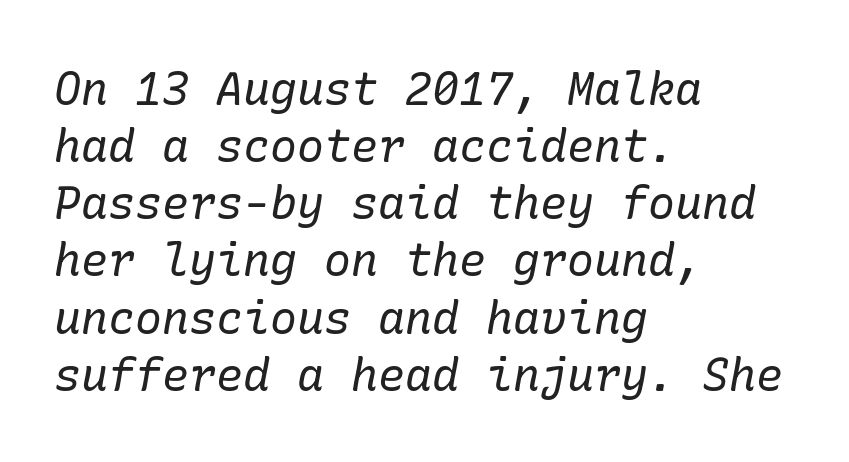
Q: Is the text bold? A: No.
Q: Is the text italic (slanted)? A: Yes, it leans right by about 10 degrees.
Q: Is the typeface a serif or a sans-serif typeface? A: Sans-serif.
Q: Is the text underlined? A: No.
Q: How is the paragraph aligned? A: Left-aligned.
Q: Is the spacing between letters normal or unusually wide? A: Normal.
Q: Is the spacing between lines tight, normal or loose? A: Normal.
Q: Width (condensed, normal, or wide)? A: Normal.
Q: Stroke contrast? A: Low.
Q: x-height? A: Medium.
